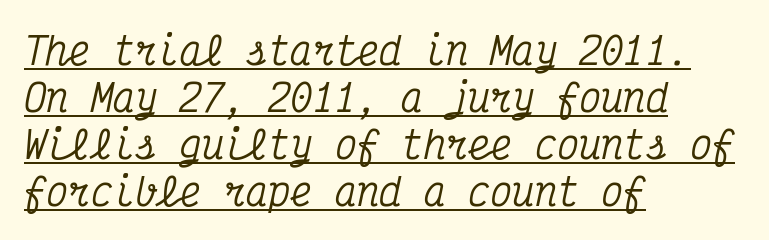
Successive baselines arrive at the customary interval. You could count columns in this text — the font is strictly monospaced. Serifs: yes, visible at the terminals of the letterforms. Which margin do the lines hug? The left one — the right edge is uneven. Like a heading marked for emphasis, these lines bear an underscore.
